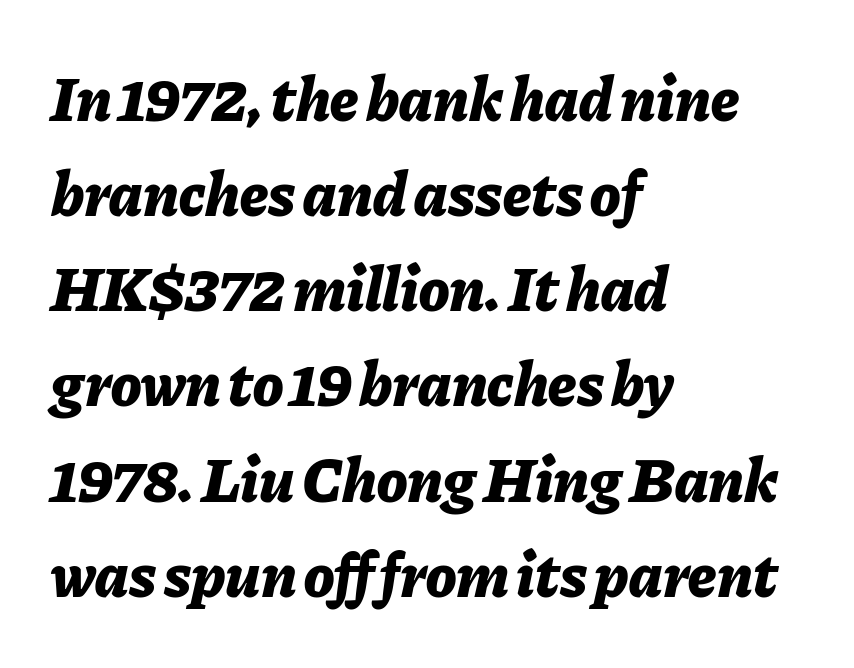
The image shows 63 px bold type, italic (leaning right); set left-aligned, normal line spacing (1.51x), normal letter spacing, not underlined; low stroke contrast and a medium x-height.
